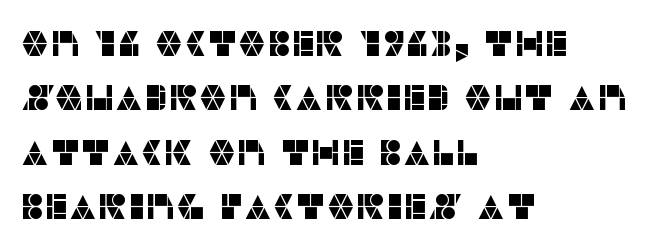
Quick note: not italic, upright. Vertical spacing — default. The ragged edge is on the right, which tells us the setting is flush left. The characters display no serif detailing; their extremities are plain. The baseline area is clear.
